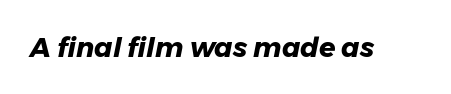
{"italic": "yes", "lean": "right", "slant_degrees": 11, "bold": "yes", "underline": "no", "letter_spacing": "normal", "letter_spacing_em": 0.0, "glyph_px": 27}
